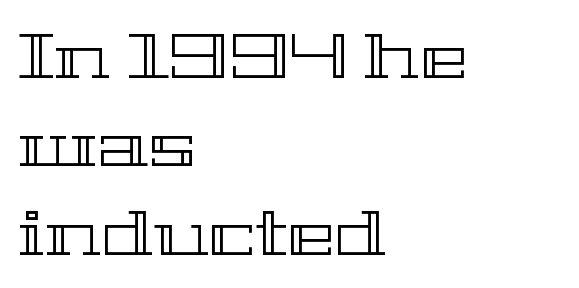
Q: Is the text italic (slanted)? A: No, it is upright.
Q: Is the text underlined? A: No.
Q: How is the paragraph aligned? A: Left-aligned.
Q: Is the spacing between letters normal or unusually wide? A: Normal.
Q: Is the spacing between lines tight, normal or loose? A: Normal.
Q: Width (condensed, normal, or wide)? A: Wide.
Q: x-height? A: Medium.
Q: Monospaced? A: No.
